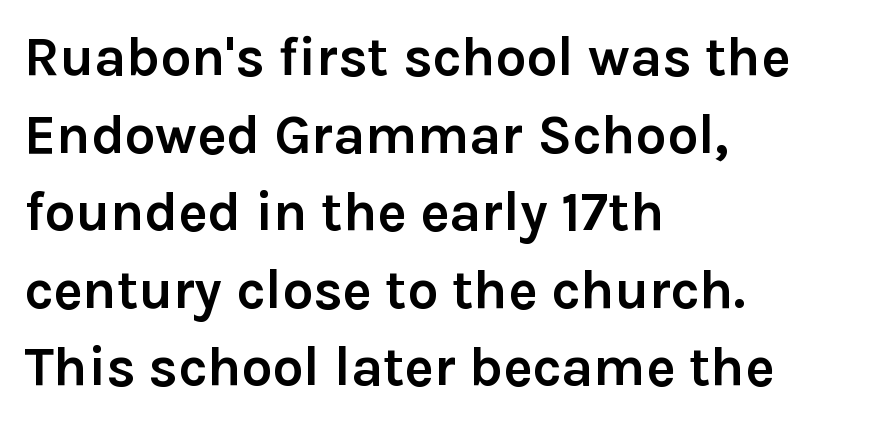
This sample uses a sans-serif face. The compositor pushed each line to the left boundary. The horizontal fit of the characters is conventional and even. Typesetter's note: full bold, strokes at maximum text heaviness. Plain, unruled lines of type. These lines were composed using upright roman letters.
